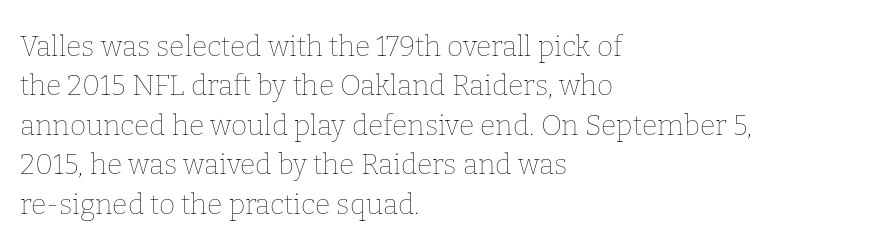
The typesetter chose a ragged-right arrangement here. Caption: face not bold, strokes unweighted. In terms of letterspacing, this is plain default setting. The type sits square on the baseline with zero lean. The space directly below the letters is spotless. Line spacing here is normal.
